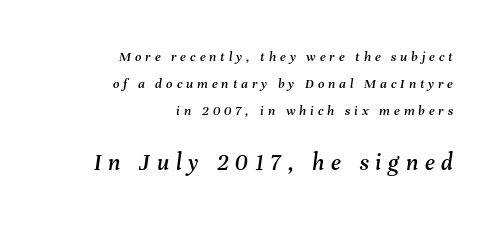
Rule under the text: the space is simply empty. These lines stand farther apart than default settings would place them. Each word looks stretched out because of the extra space between its letters. This is oblique type, the kind used for emphasis or titles. Larger block? The one below; the one above is distinctly smaller. Every row of glyphs terminates at an identical x-position on the right.
